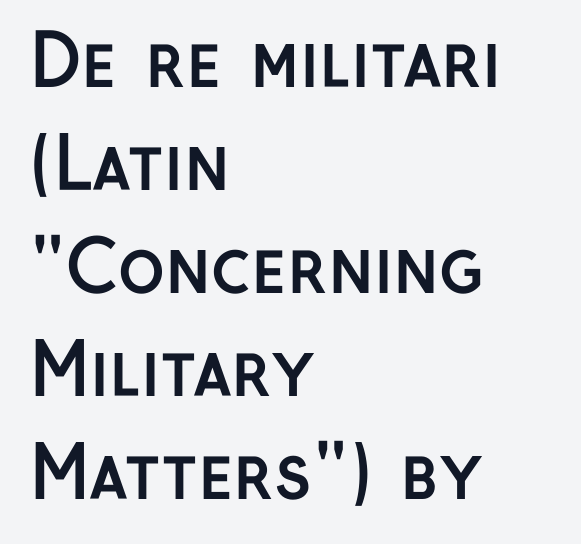
Q: Is the text bold? A: Yes.
Q: Is the text italic (slanted)? A: No, it is upright.
Q: Is the typeface a serif or a sans-serif typeface? A: Sans-serif.
Q: Is the text underlined? A: No.
Q: How is the paragraph aligned? A: Left-aligned.
Q: Is the spacing between letters normal or unusually wide? A: Normal.
Q: Is the spacing between lines tight, normal or loose? A: Normal.
Q: Width (condensed, normal, or wide)? A: Normal.
Q: Stroke contrast? A: Low.
Q: x-height? A: Medium.
Q: Monospaced? A: No.
